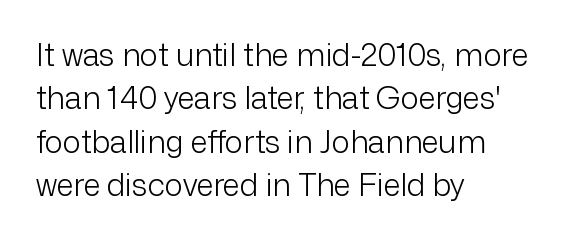
The image shows 31 px light sans-serif type, upright; set left-aligned, normal line spacing (1.4x), normal letter spacing, not underlined; low stroke contrast and a medium x-height.
